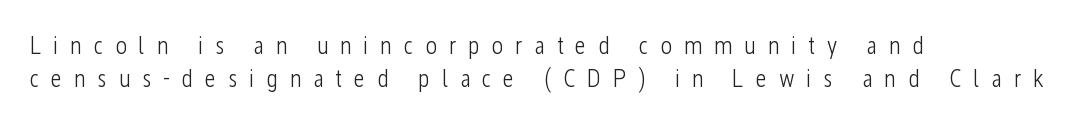
Letter spacing: wide. No extra ink here — the face is not bold. Which margin do the lines hug? The left one — the right edge is uneven. Normally led — the rows are evenly, conventionally spaced.
